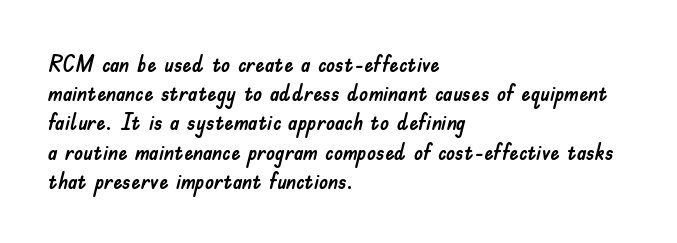
The image shows 23 px text type; set left-aligned, normal line spacing (1.27x), normal letter spacing, not underlined.
